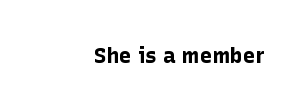
{"italic": "no", "bold": "yes", "underline": "no", "letter_spacing": "normal", "letter_spacing_em": 0.0, "glyph_px": 21}
